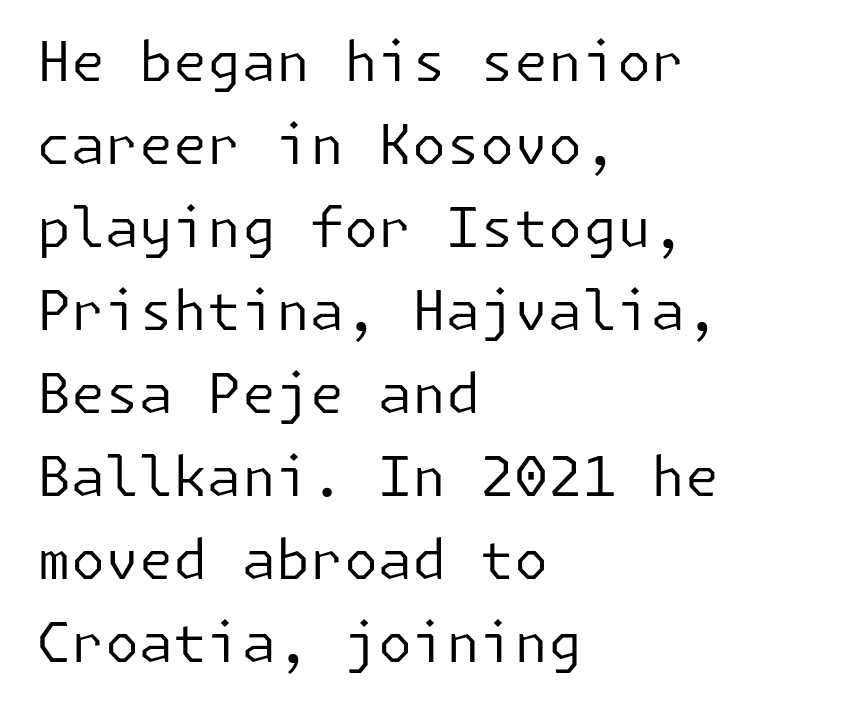
The image shows 55 px regular-weight sans-serif type, upright; set left-aligned, normal line spacing (1.51x), normal letter spacing, not underlined; low stroke contrast and a medium x-height.
